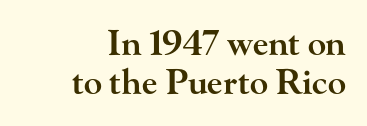
{"serif": "yes", "italic": "no", "bold": "semi", "weight": "semibold", "width": "wide", "stroke_contrast": "high", "x_height": "small", "monospaced": "no", "underline": "no", "align": "right", "line_spacing_ratio": 1.16, "letter_spacing": "normal", "letter_spacing_em": 0.0, "glyph_px": 34}
